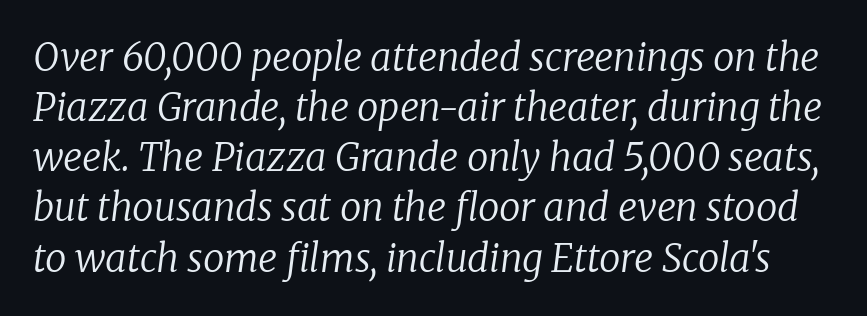
The image shows 38 px regular-weight serif type, italic (leaning right); set normal line spacing (1.32x), normal letter spacing, not underlined; low stroke contrast and a medium x-height.
